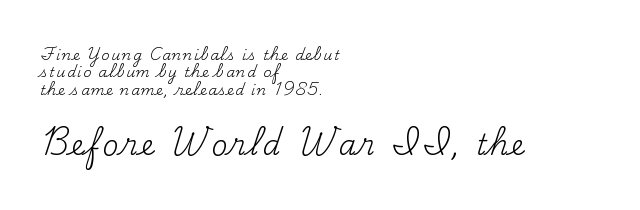
{"serif": "yes", "bold": "no", "weight": "regular", "width": "normal", "stroke_contrast": "medium", "x_height": "small", "monospaced": "no", "underline": "no", "align": "left", "line_spacing": "normal", "line_spacing_ratio": 1.25, "larger_block": "second", "size_ratio": 2.0, "glyph_px": 28}
